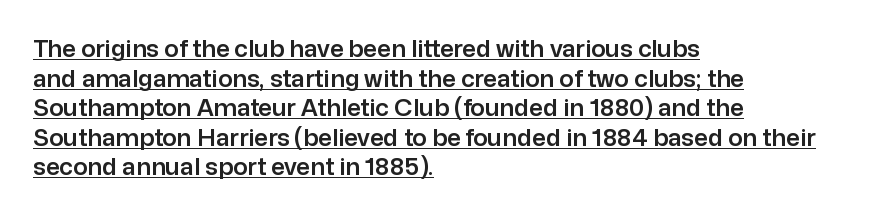
Q: Is the text italic (slanted)? A: No, it is upright.
Q: Is the text underlined? A: Yes.
Q: How is the paragraph aligned? A: Left-aligned.
Q: Is the spacing between letters normal or unusually wide? A: Normal.
